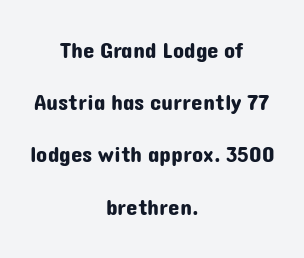
The specimen omits any rule beneath the text block's lines. Does the leading feel generous? Absolutely, it's lavish. Casual observation: everything's sitting right in the middle. In terms of posture, this sample is upright. Glyph-to-glyph distance matches everyday printed text.
